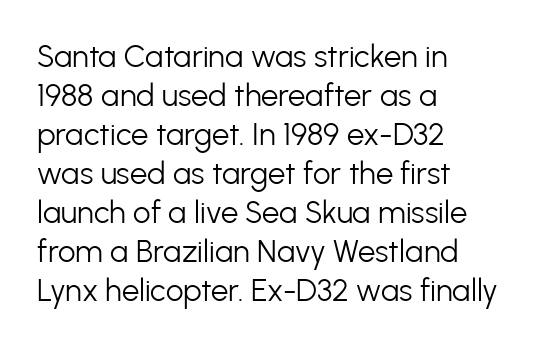
The image shows 31 px light sans-serif type, upright; set left-aligned, normal line spacing (1.26x), normal letter spacing, not underlined; low stroke contrast and a medium x-height.
